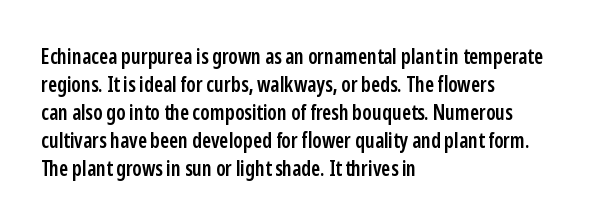
{"italic": "no", "bold": "semi", "underline": "no", "align": "left", "line_spacing": "normal", "line_spacing_ratio": 1.33, "letter_spacing": "normal", "letter_spacing_em": 0.0, "glyph_px": 21}
